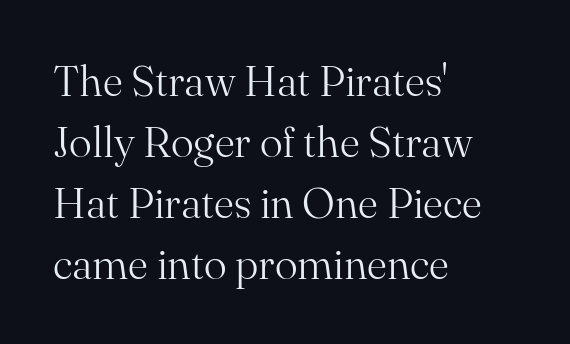
Summary of weight: not heavy and not bold. Unlike italic type, these characters show no tilt at all. Does extra space separate the letters? No, they use regular spacing. Stroke terminals: seriffed. Quick note: interline space is typical. Note the varied advance widths — an 'i' is clearly narrower than an 'm'.
